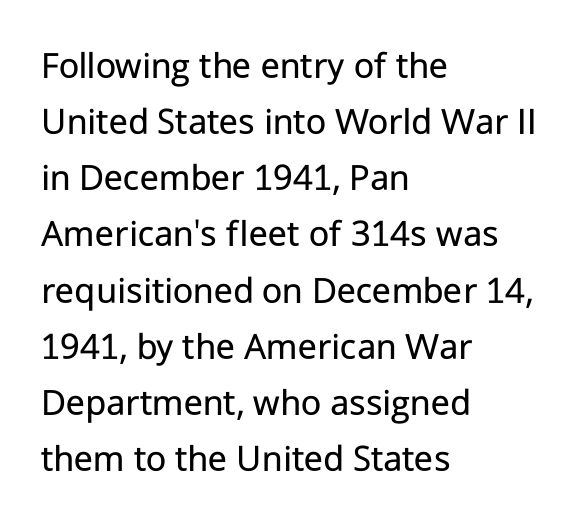
{"serif": "no", "italic": "no", "bold": "no", "weight": "regular", "width": "normal", "stroke_contrast": "low", "x_height": "medium", "monospaced": "no", "underline": "no", "align": "left", "line_spacing": "normal", "line_spacing_ratio": 1.44, "letter_spacing": "normal", "letter_spacing_em": 0.0, "glyph_px": 39}
